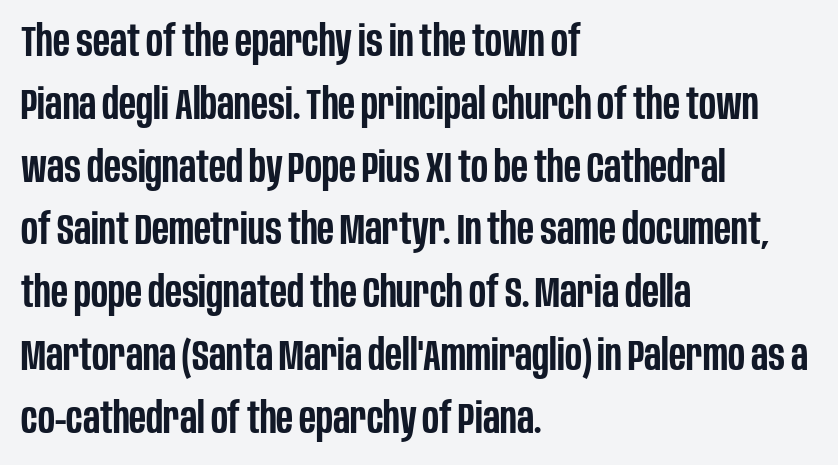
You could call the tracking neutral — neither tight nor loose. Character widths vary here, with narrow letters taking less room than wide ones. To sum up the face: it is a sans, with no serifs. Weight check: semibold — heavier than regular, not quite bold.
